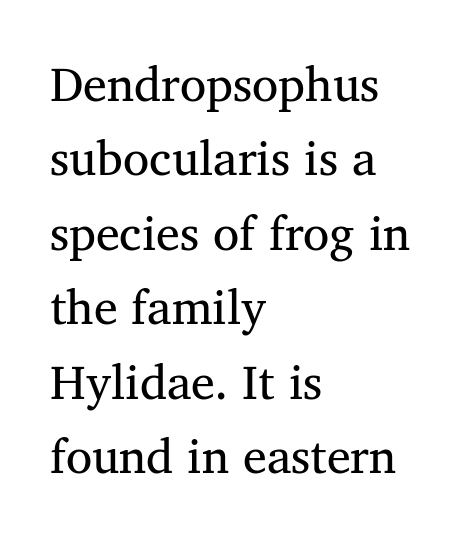
The text block is weighted toward the left margin, trailing off unevenly rightward. Is the letter spacing exaggerated? No — it looks like the ordinary default. Notice how descenders clear the ascenders below comfortably — that's standard leading. Italic? Not at all — the glyphs are vertical. The face looks like a standard text weight, possibly lighter. Serifs: yes, visible at the terminals of the letterforms.
